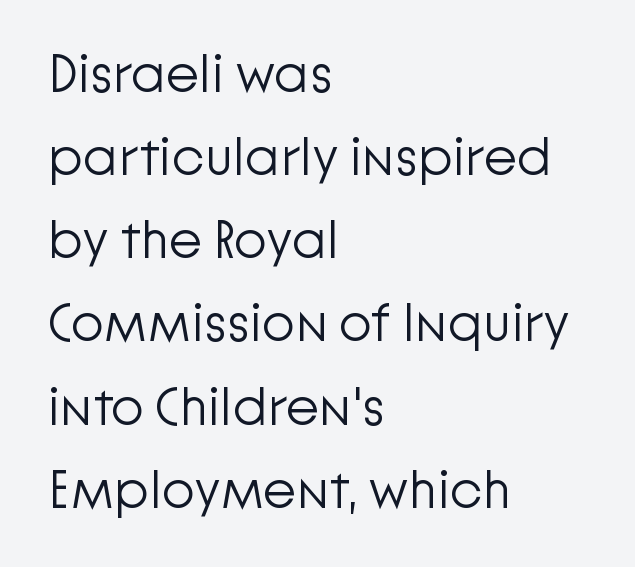
In terms of letterform style, serifs are entirely absent. This sample keeps an unexceptional amount of space between lines. The font's upright variant was chosen for this text. This rendering features lettering with no underline. Looks like regular typesetting: each glyph gets only the width it needs.
